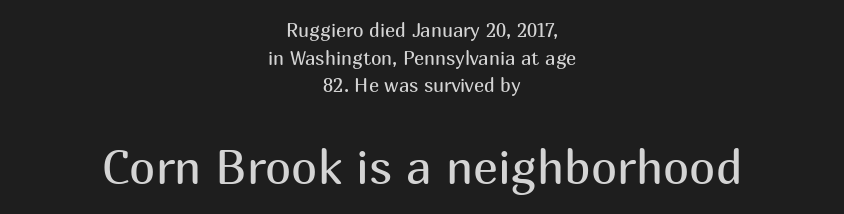
The passage shown is typed in a proportional face where columns would drift. The designer went with a sans here, leaving each stem footless. Leading: standard. Each row of text sits above clean, open space. No chunkiness to these letters — they're not bold. Block two is the big one; block one sits smaller above it.
